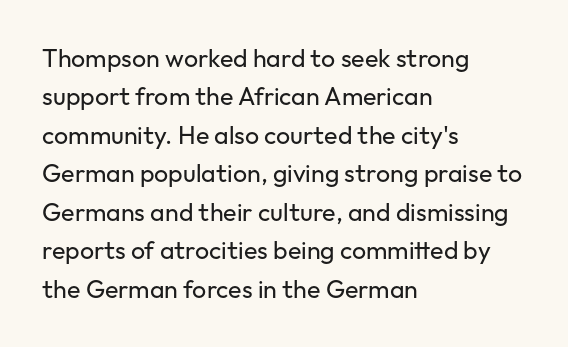
This sample uses an upright cut, with every glyph sitting square on the baseline. The string is rendered with underlining switched off. Tracking value appears to be zero — textbook default spacing. The lines in this sample share a left origin and differ only in where they stop. Vertical spacing — default.
